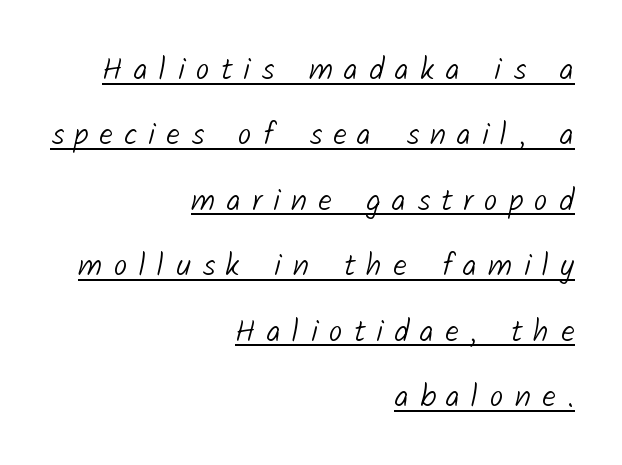
The image shows 31 px light sans-serif type; set right-aligned, loose line spacing (2.11x), unusually wide letter spacing (+0.36 em), underlined; low stroke contrast and a medium x-height.
